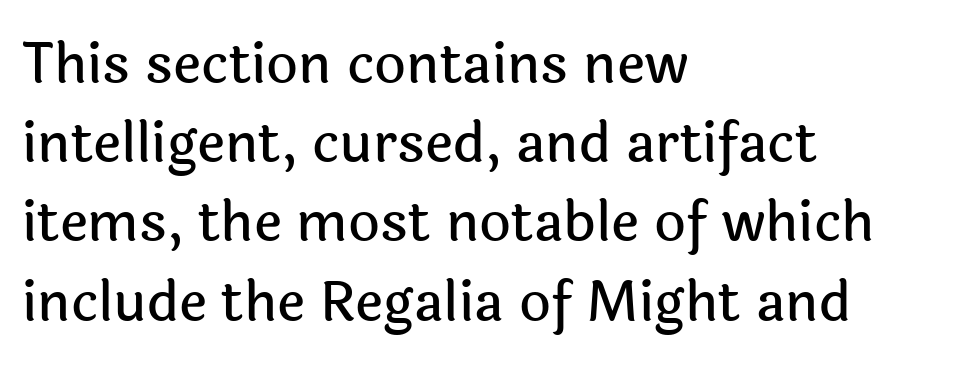
Q: Is the text italic (slanted)? A: No, it is upright.
Q: Is the typeface a serif or a sans-serif typeface? A: Sans-serif.
Q: Is the text underlined? A: No.
Q: How is the paragraph aligned? A: Left-aligned.
Q: Is the spacing between letters normal or unusually wide? A: Normal.
Q: Is the spacing between lines tight, normal or loose? A: Normal.
Q: Width (condensed, normal, or wide)? A: Normal.
Q: x-height? A: Medium.
Q: Monospaced? A: No.
